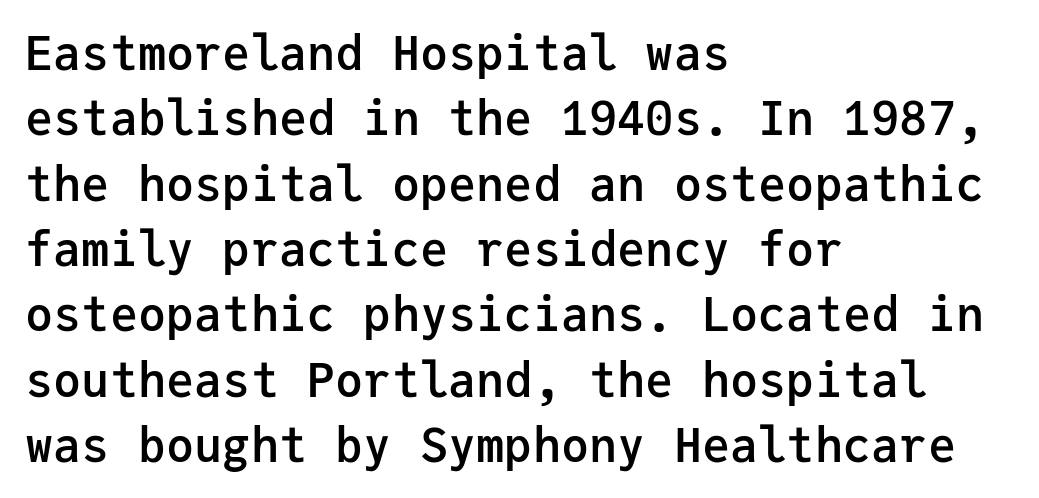
Q: Is the text bold? A: Semi-bold.
Q: Is the text italic (slanted)? A: No, it is upright.
Q: Is the typeface a serif or a sans-serif typeface? A: Sans-serif.
Q: Is the text underlined? A: No.
Q: How is the paragraph aligned? A: Left-aligned.
Q: Is the spacing between letters normal or unusually wide? A: Normal.
Q: Is the spacing between lines tight, normal or loose? A: Normal.
Q: Width (condensed, normal, or wide)? A: Normal.
Q: Stroke contrast? A: Low.
Q: x-height? A: Medium.
Q: Monospaced? A: Yes.
